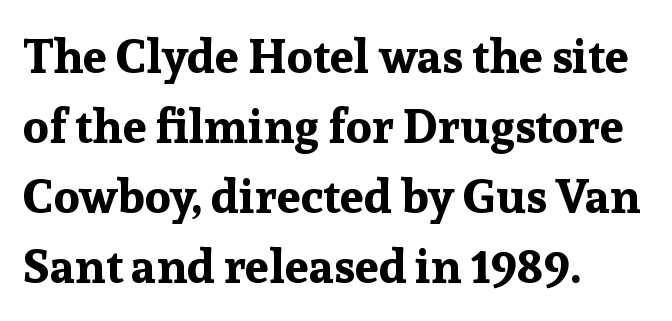
Q: Is the text bold? A: Yes.
Q: Is the text italic (slanted)? A: No, it is upright.
Q: Is the typeface a serif or a sans-serif typeface? A: Serif.
Q: Is the text underlined? A: No.
Q: How is the paragraph aligned? A: Left-aligned.
Q: Is the spacing between letters normal or unusually wide? A: Normal.
Q: Is the spacing between lines tight, normal or loose? A: Normal.
Q: Width (condensed, normal, or wide)? A: Normal.
Q: Stroke contrast? A: Low.
Q: x-height? A: Medium.
Q: Monospaced? A: No.
